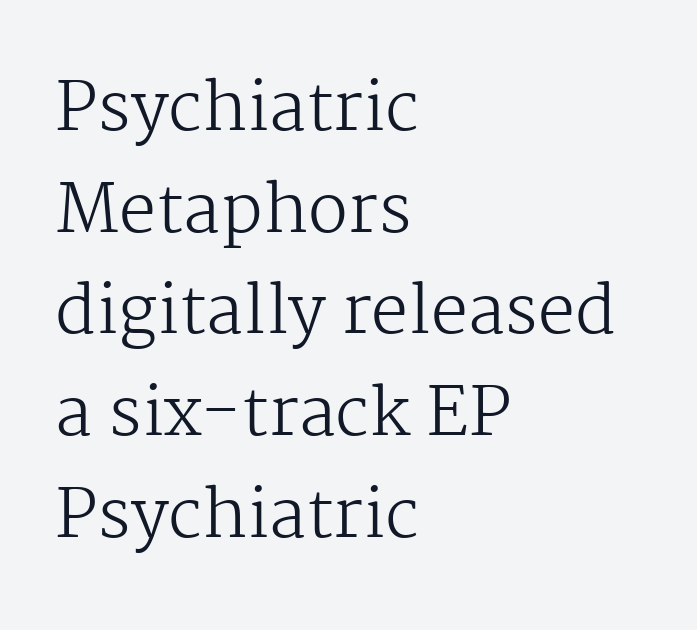
The weight tops out at a normal text grade. The letters carry serifs — small finishing strokes at the ends of their stems. The vertical gap from one line to the next is medium. You could not count columns in this text — the font is proportionally spaced.
